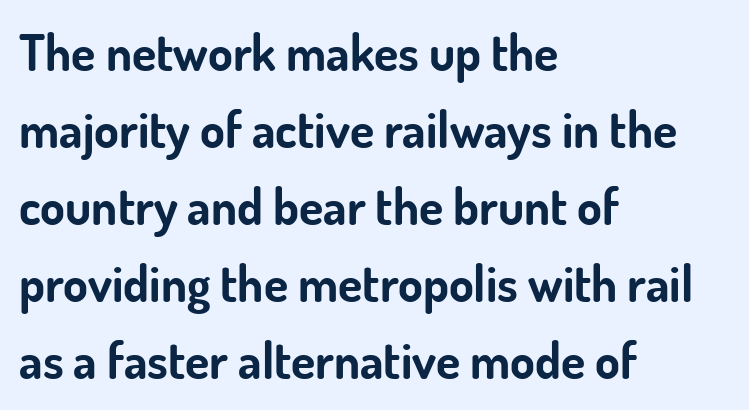
The face used here is a sans, in the tradition of grotesques and geometrics. Normally led — the rows are evenly, conventionally spaced. These lines keep a tight, regular rhythm from letter to letter. I'd describe the lettering as bold — thick and assertive. Spacing verdict: proportional, widths tailored to each character.
